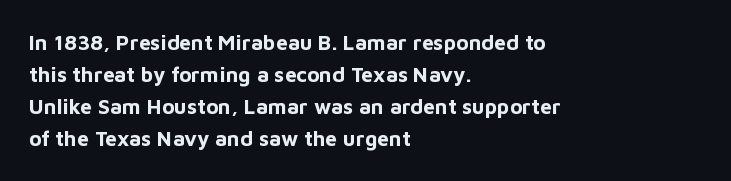
The image shows 21 px bold type, upright; set left-aligned, normal line spacing (1.53x), normal letter spacing, not underlined.
